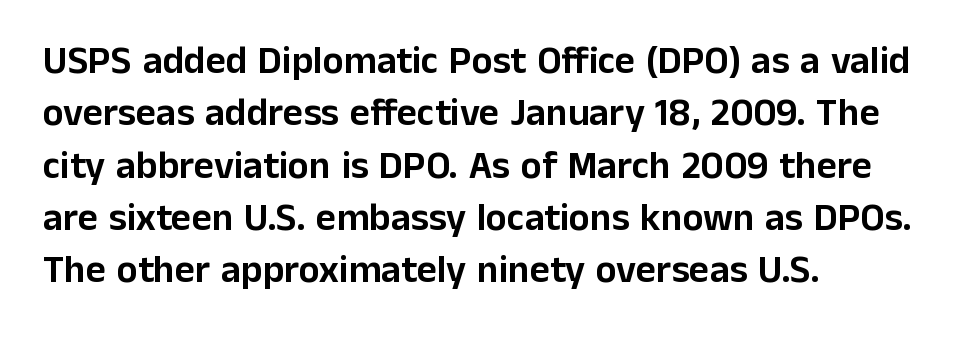
{"serif": "no", "italic": "no", "width": "normal", "stroke_contrast": "low", "x_height": "medium", "monospaced": "no", "underline": "no", "align": "left", "line_spacing": "normal", "line_spacing_ratio": 1.34, "letter_spacing": "normal", "letter_spacing_em": 0.0, "glyph_px": 39}
